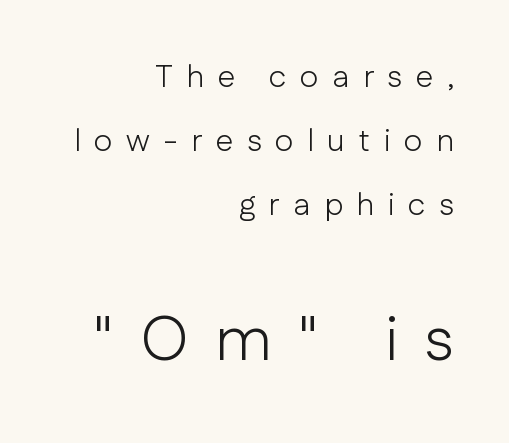
The image shows 63 px light sans-serif type, upright; set right-aligned, loose line spacing (2.0x), unusually wide letter spacing (+0.42 em), not underlined; the second (bottom) block is 1.97x larger; low stroke contrast and a medium x-height.
